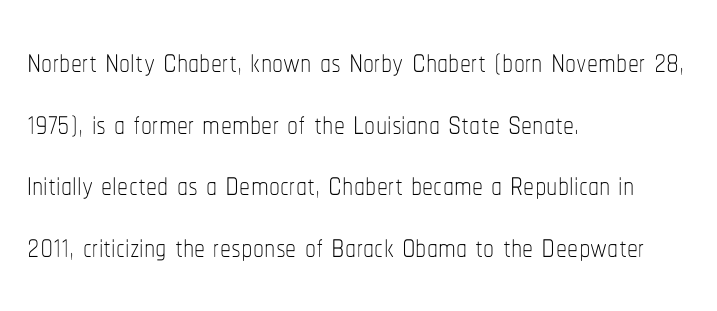
Q: Is the text bold? A: No.
Q: Is the text italic (slanted)? A: No, it is upright.
Q: Is the text underlined? A: No.
Q: How is the paragraph aligned? A: Left-aligned.
Q: Is the spacing between letters normal or unusually wide? A: Normal.
Q: Is the spacing between lines tight, normal or loose? A: Normal.
Q: Width (condensed, normal, or wide)? A: Condensed.
Q: Stroke contrast? A: Low.
Q: x-height? A: Medium.
Q: Monospaced? A: No.
